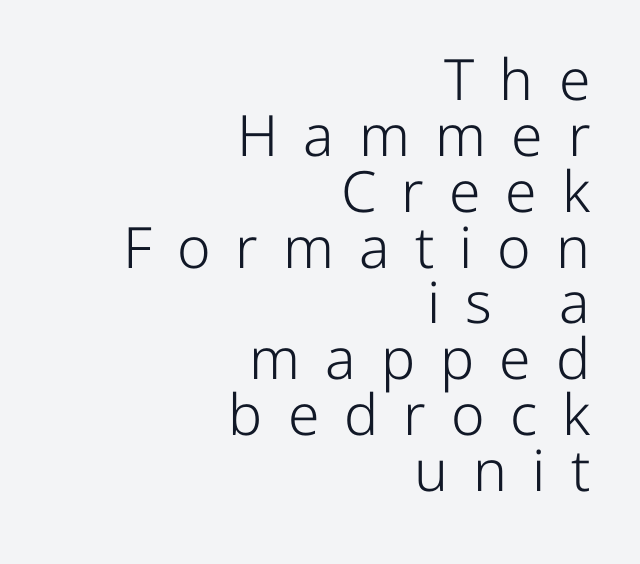
{"serif": "no", "italic": "no", "bold": "no", "weight": "light", "width": "normal", "stroke_contrast": "low", "x_height": "medium", "monospaced": "no", "underline": "no", "align": "right", "line_spacing": "tight", "line_spacing_ratio": 0.98, "letter_spacing": "wide", "letter_spacing_em": 0.44, "glyph_px": 57}
